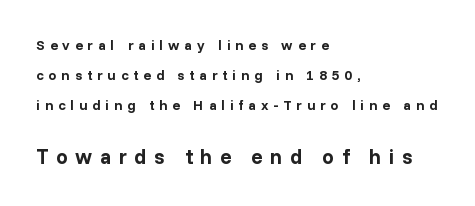
{"italic": "no", "bold": "yes", "underline": "no", "align": "left", "line_spacing": "loose", "line_spacing_ratio": 2.14, "letter_spacing": "wide", "letter_spacing_em": 0.36, "larger_block": "second", "size_ratio": 1.5, "glyph_px": 21}
